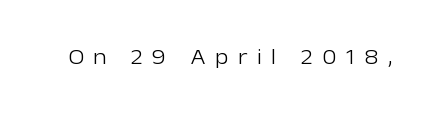
{"italic": "no", "bold": "no", "underline": "no", "letter_spacing": "wide", "letter_spacing_em": 0.43, "glyph_px": 22}
